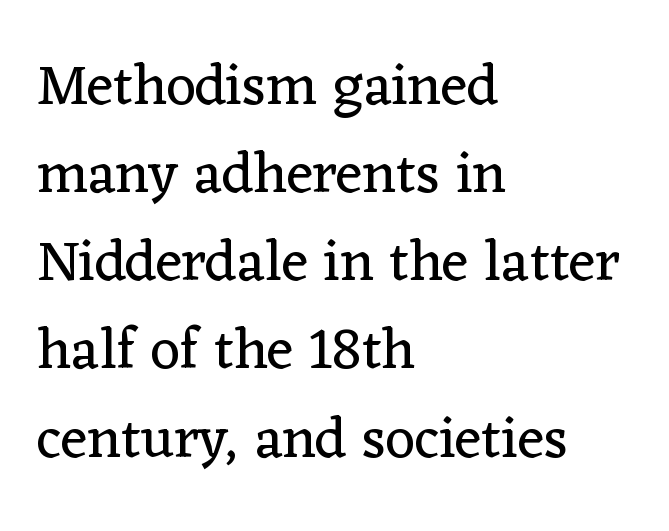
Q: Is the text bold? A: No.
Q: Is the text italic (slanted)? A: No, it is upright.
Q: Is the typeface a serif or a sans-serif typeface? A: Serif.
Q: Is the text underlined? A: No.
Q: How is the paragraph aligned? A: Left-aligned.
Q: Is the spacing between letters normal or unusually wide? A: Normal.
Q: Is the spacing between lines tight, normal or loose? A: Normal.
Q: Width (condensed, normal, or wide)? A: Normal.
Q: Stroke contrast? A: Low.
Q: x-height? A: Medium.
Q: Monospaced? A: No.
